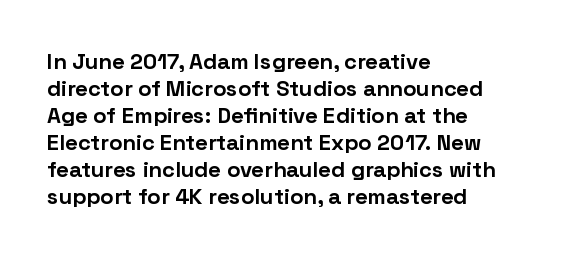
The setting favours the left margin, as ordinary paragraphs usually do. The strip under each line holds only bare page. Every letter is thick-stroked: bold, no question. In terms of posture, this sample is upright. Is the letter spacing exaggerated? No — it looks like the ordinary default.
